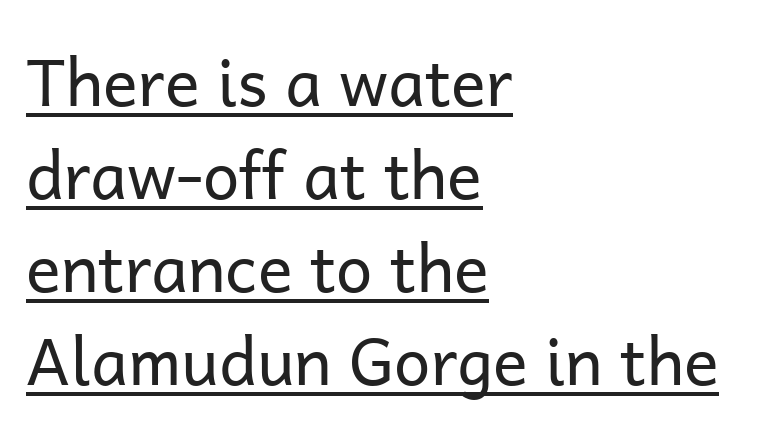
Q: Is the text bold? A: No.
Q: Is the text italic (slanted)? A: No, it is upright.
Q: Is the typeface a serif or a sans-serif typeface? A: Sans-serif.
Q: Is the text underlined? A: Yes.
Q: How is the paragraph aligned? A: Left-aligned.
Q: Is the spacing between letters normal or unusually wide? A: Normal.
Q: Is the spacing between lines tight, normal or loose? A: Normal.
Q: Width (condensed, normal, or wide)? A: Normal.
Q: Stroke contrast? A: Low.
Q: x-height? A: Medium.
Q: Monospaced? A: No.
